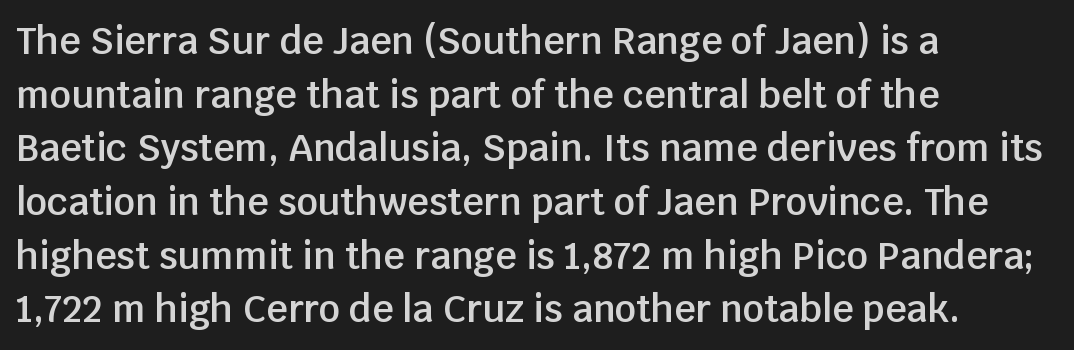
You could call the tracking neutral — neither tight nor loose. These lines are composed in type without serifs. The glyphs have the mass of a demibold cut, below bold. Is there any slant? The stems are plumb.
